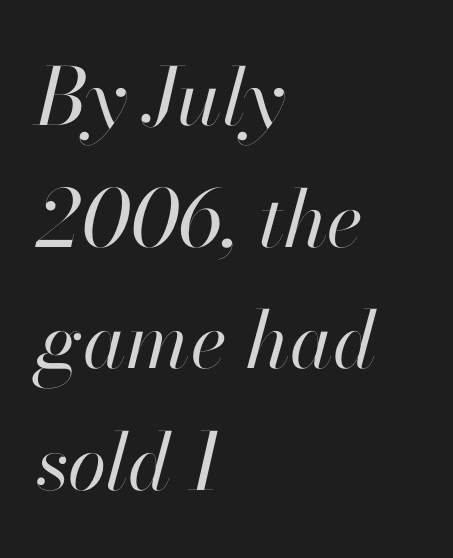
Q: Is the text bold? A: No.
Q: Is the text italic (slanted)? A: Yes, it leans right by about 13 degrees.
Q: Is the text underlined? A: No.
Q: How is the paragraph aligned? A: Left-aligned.
Q: Is the spacing between letters normal or unusually wide? A: Normal.
Q: Is the spacing between lines tight, normal or loose? A: Normal.
Q: Width (condensed, normal, or wide)? A: Normal.
Q: Stroke contrast? A: High.
Q: x-height? A: Small.
Q: Monospaced? A: No.
